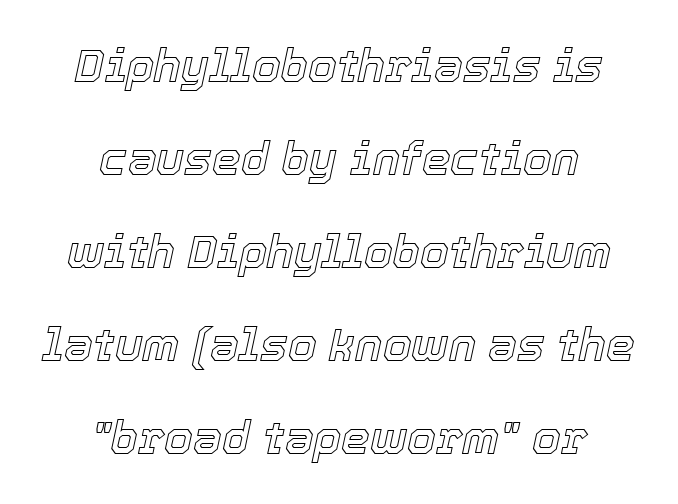
{"italic": "yes", "lean": "right", "slant_degrees": 12, "width": "normal", "x_height": "medium", "monospaced": "no", "underline": "no", "align": "center", "line_spacing": "loose", "line_spacing_ratio": 2.02, "letter_spacing": "normal", "letter_spacing_em": 0.0, "glyph_px": 46}
